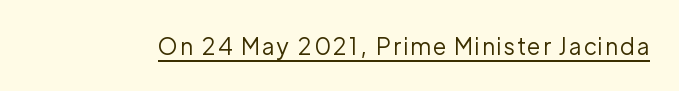
Upright lettering throughout. Honestly, the underline is the first thing you notice here. Vertical stems look standard width or narrower in stroke.
